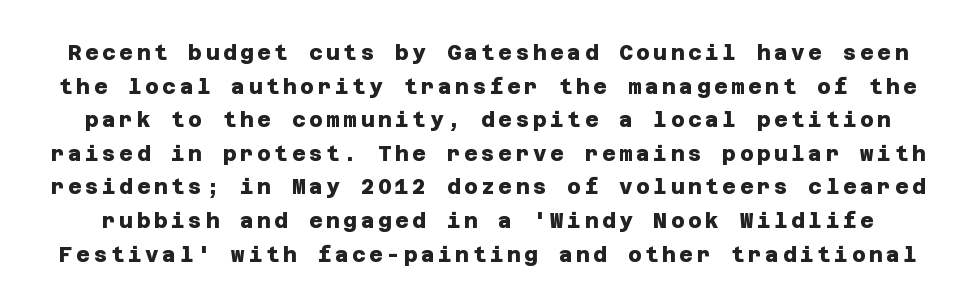
Q: Is the text bold? A: Yes.
Q: Is the text underlined? A: No.
Q: Is the spacing between lines tight, normal or loose? A: Normal.
